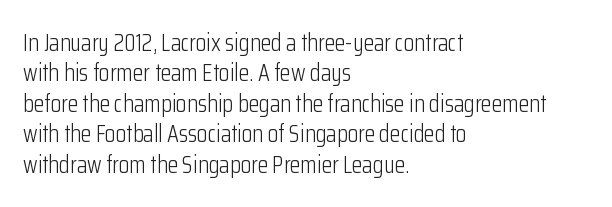
Q: Is the text bold? A: No.
Q: Is the text italic (slanted)? A: No, it is upright.
Q: Is the text underlined? A: No.
Q: How is the paragraph aligned? A: Left-aligned.
Q: Is the spacing between letters normal or unusually wide? A: Normal.
Q: Is the spacing between lines tight, normal or loose? A: Normal.
